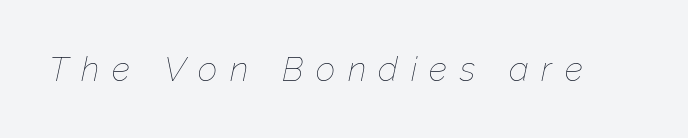
Emphasis-style slanted type is in use. The space directly below the letters is spotless. Compared with a typical body face, this is equally light or lighter still. Characters follow at a spacing far wider than the type designer built in. You could not count columns in this text — the font is proportionally spaced.
